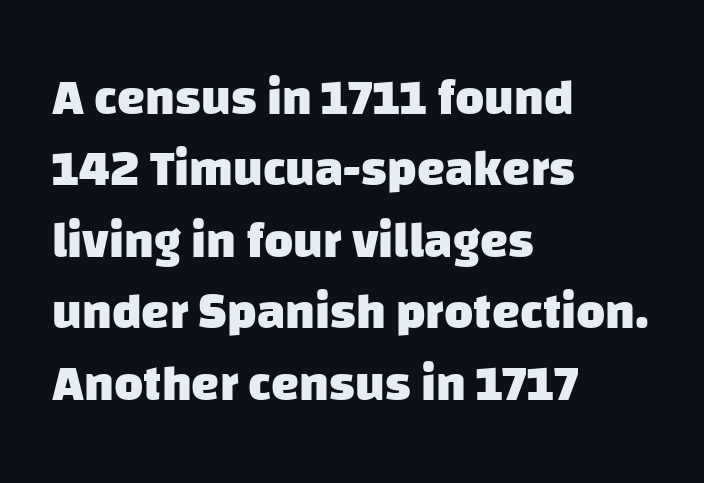
{"serif": "no", "bold": "yes", "weight": "heavy", "width": "normal", "stroke_contrast": "low", "x_height": "large", "monospaced": "no", "underline": "no", "align": "left", "line_spacing": "normal", "line_spacing_ratio": 1.43, "letter_spacing": "normal", "letter_spacing_em": 0.0, "glyph_px": 50}
